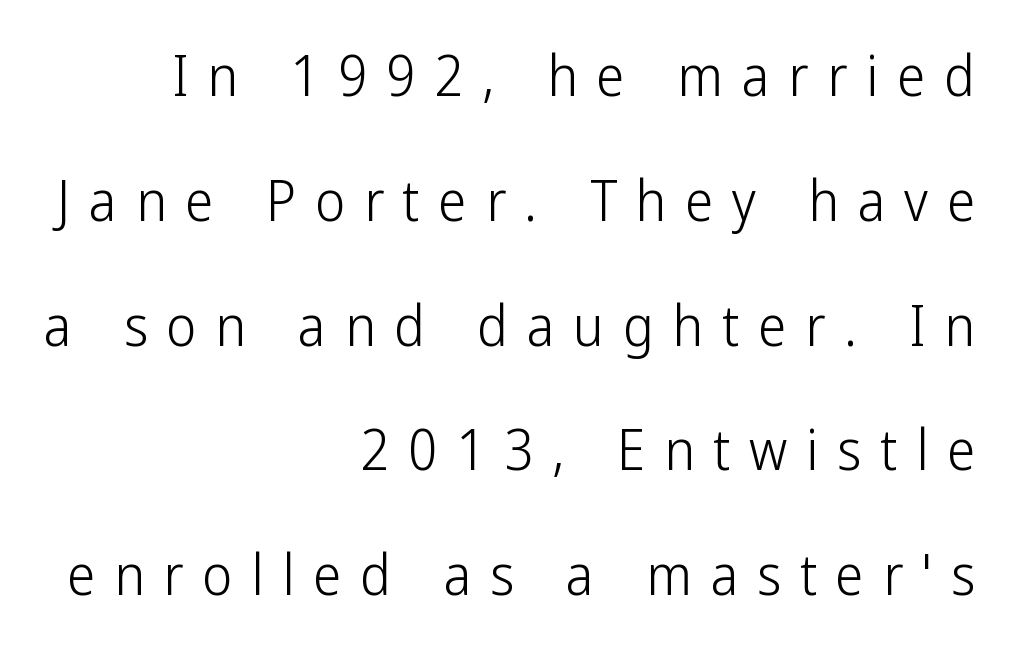
Varying glyph widths throughout — classic text-font behaviour. This is roman type, the default non-slanted kind. The rendering inserts visible extra space after every character. The passage is arranged like a letterhead date or caption credit — flush right. Weight: not bold — regular or lighter.
